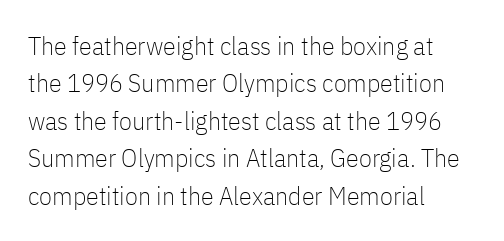
The image shows 26 px text type, upright; set left-aligned, normal line spacing (1.44x), normal letter spacing, not underlined.
